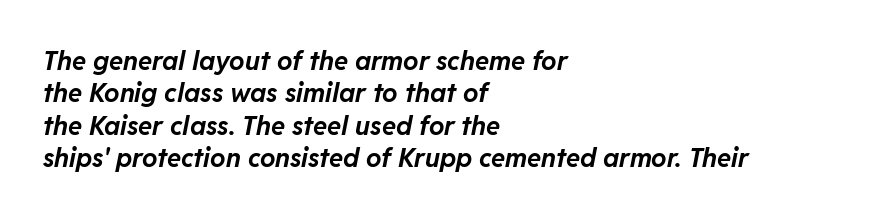
{"italic": "yes", "lean": "right", "slant_degrees": 11, "bold": "yes", "underline": "no", "align": "left", "line_spacing": "normal", "line_spacing_ratio": 1.25, "letter_spacing": "normal", "letter_spacing_em": 0.0, "glyph_px": 26}
